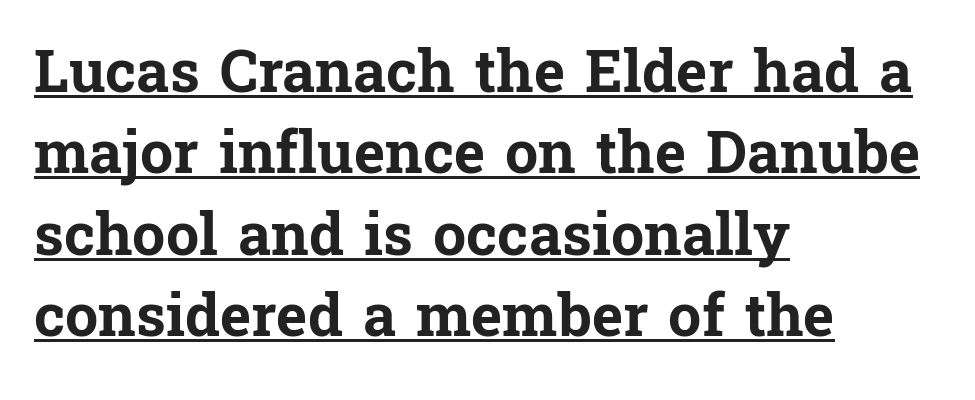
The image shows 59 px bold serif type, upright; set left-aligned, normal line spacing (1.38x), normal letter spacing, underlined; low stroke contrast and a medium x-height.
